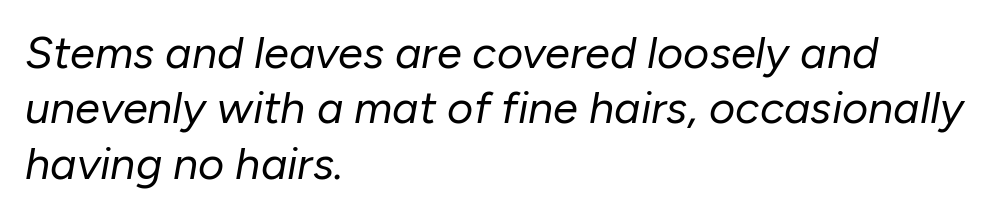
Q: Is the text bold? A: No.
Q: Is the text italic (slanted)? A: Yes, it leans right by about 10 degrees.
Q: Is the text underlined? A: No.
Q: How is the paragraph aligned? A: Left-aligned.
Q: Is the spacing between letters normal or unusually wide? A: Normal.
Q: Width (condensed, normal, or wide)? A: Normal.
Q: Stroke contrast? A: Low.
Q: x-height? A: Medium.
Q: Monospaced? A: No.
